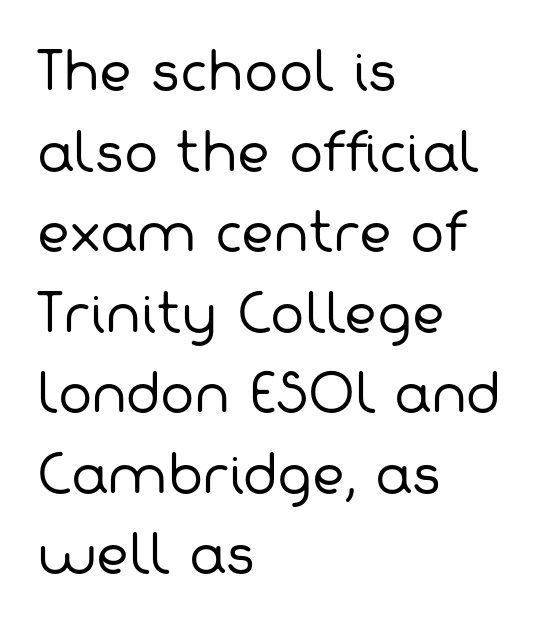
The image shows 51 px regular-weight sans-serif type; set left-aligned, normal line spacing (1.58x), normal letter spacing, not underlined; low stroke contrast and a medium x-height.
